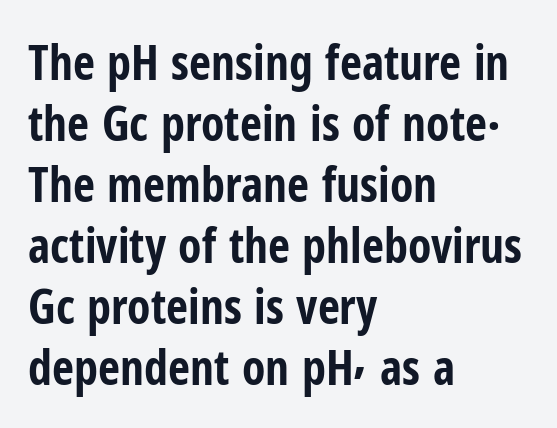
{"serif": "no", "italic": "no", "bold": "yes", "weight": "bold", "width": "condensed", "stroke_contrast": "low", "x_height": "medium", "monospaced": "no", "underline": "no", "align": "left", "line_spacing": "normal", "line_spacing_ratio": 1.27, "letter_spacing": "normal", "letter_spacing_em": 0.0, "glyph_px": 48}
